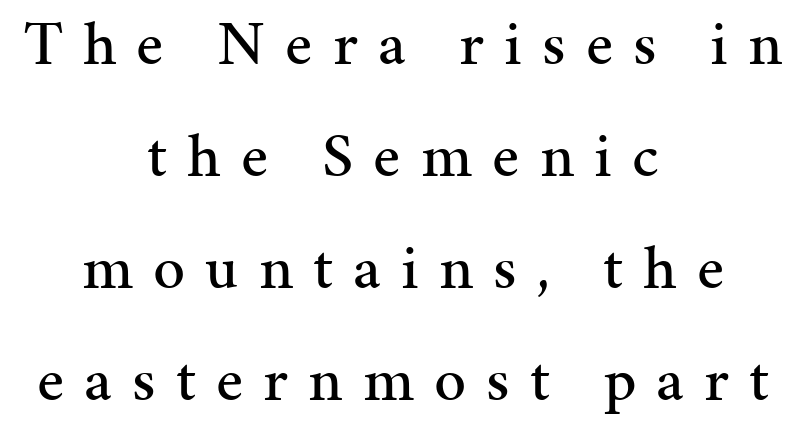
The image shows 63 px serif type, upright; set centered, line spacing 1.78x, unusually wide letter spacing (+0.32 em), not underlined; medium stroke contrast and a medium x-height.
